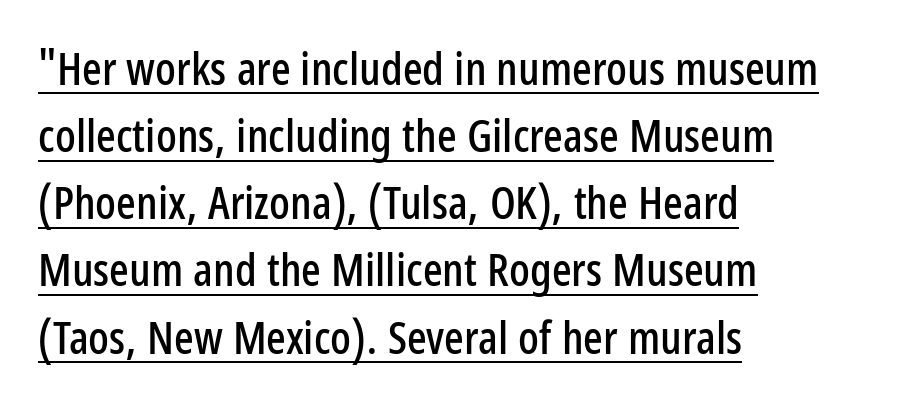
Nobody touched the tracking dial on this one. Line starts are locked; line ends wander. The passage shown stacks its lines at a standard gap. This sample has the flowing, uneven cadence of proportional lettering. Do the letters lean? They stand straight.
